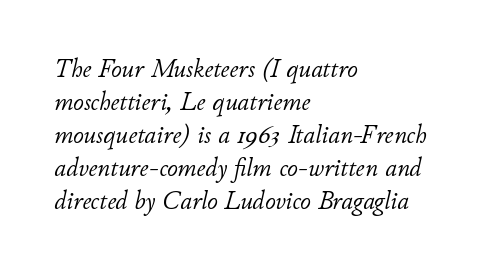
The image shows 26 px text type, italic (leaning right); set left-aligned, normal line spacing (1.27x), normal letter spacing, not underlined.
